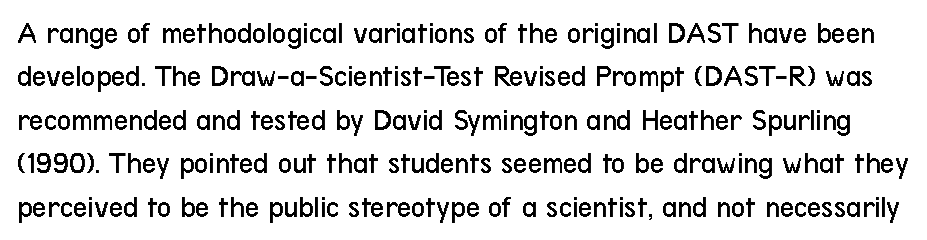
Has an underline been added? It has not. How would I describe the line gaps? Plain and ordinary. Stems here are at most as thick as an everyday book face. Typographically, this falls in the sans-serif category. Posture: vertical.
